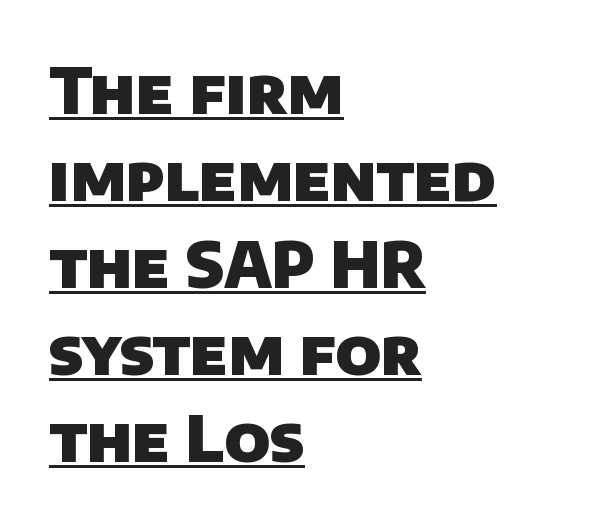
The image shows 63 px heavy sans-serif type; set left-aligned, normal line spacing (1.38x), normal letter spacing, underlined; low stroke contrast and a large x-height.
